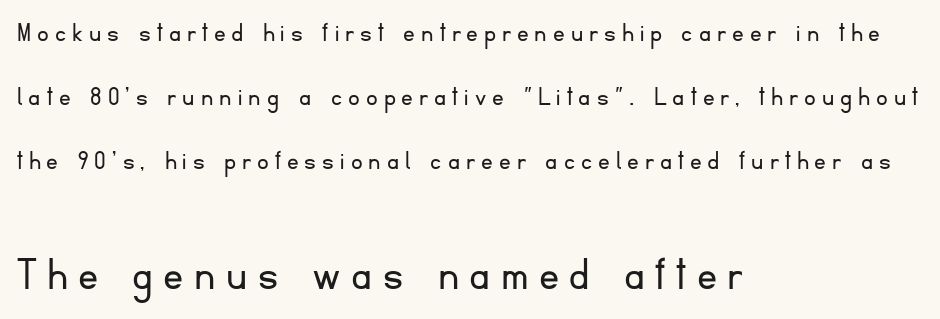
The image shows 50 px light sans-serif type, upright; set left-aligned, loose line spacing (2.2x), unusually wide letter spacing (+0.21 em), not underlined; the second (bottom) block is 1.72x larger; low stroke contrast and a small x-height.
